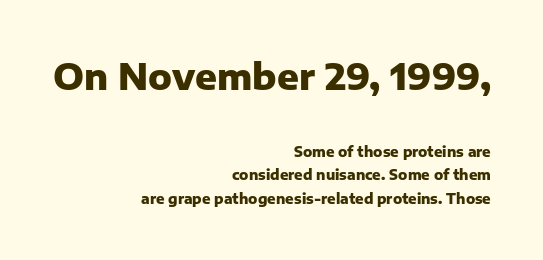
Q: Is the text bold? A: Yes.
Q: Is the text italic (slanted)? A: No, it is upright.
Q: Is the typeface a serif or a sans-serif typeface? A: Sans-serif.
Q: Is the text underlined? A: No.
Q: How is the paragraph aligned? A: Right-aligned.
Q: Is the spacing between letters normal or unusually wide? A: Normal.
Q: Is the spacing between lines tight, normal or loose? A: Normal.
Q: Which block of text is set in a larger size, the first (top) or the second (bottom)? A: The first (top) one.
Q: Width (condensed, normal, or wide)? A: Normal.
Q: Stroke contrast? A: Low.
Q: x-height? A: Medium.
Q: Monospaced? A: No.
